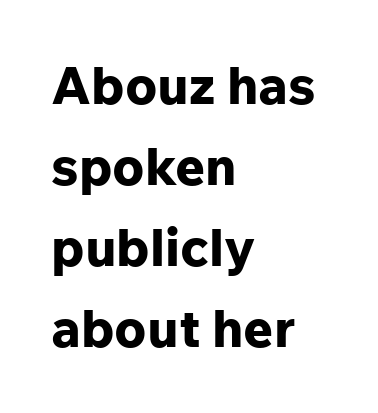
The image shows 52 px bold sans-serif type, upright; set left-aligned, normal line spacing (1.56x), normal letter spacing, not underlined; low stroke contrast and a medium x-height.
